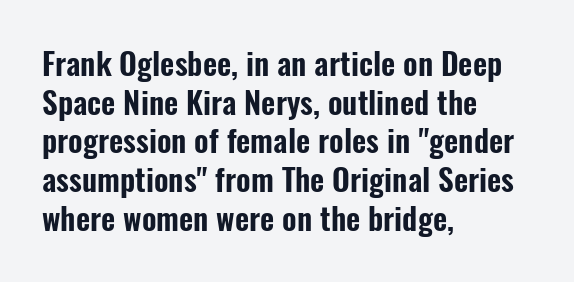
The image shows 31 px condensed sans-serif type, upright; set left-aligned, normal line spacing (1.25x), normal letter spacing, not underlined; low stroke contrast and a medium x-height.
